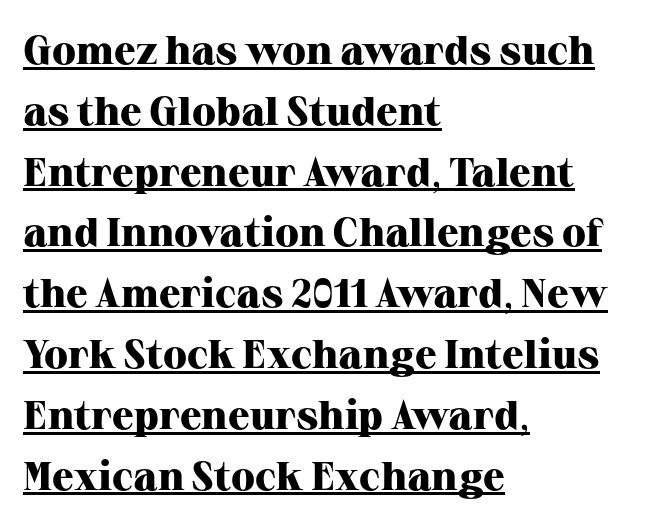
This rendering employs a face with finishing strokes, i.e., a serif. Letter spacing: default. The sample's only ornament is a line tracing under the words. Here the designer chose a conventional face with non-uniform glyph widths.
